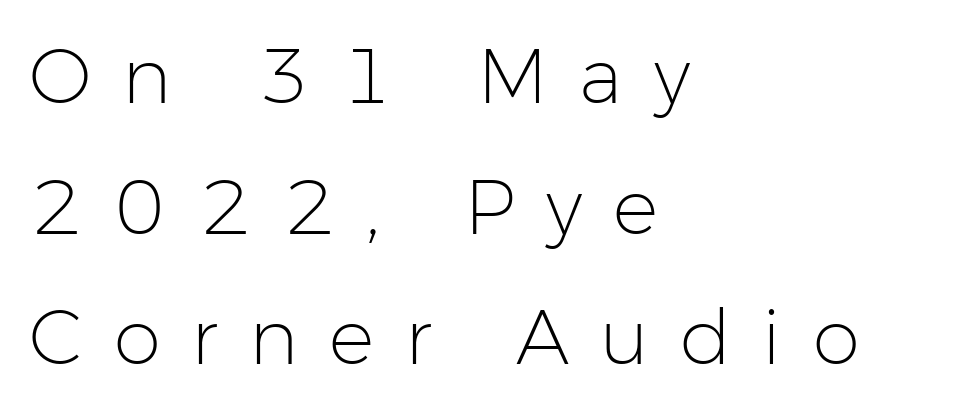
{"serif": "no", "italic": "no", "bold": "no", "weight": "light", "width": "normal", "stroke_contrast": "low", "x_height": "medium", "monospaced": "no", "underline": "no", "align": "left", "line_spacing_ratio": 1.72, "letter_spacing": "wide", "letter_spacing_em": 0.41, "glyph_px": 76}
